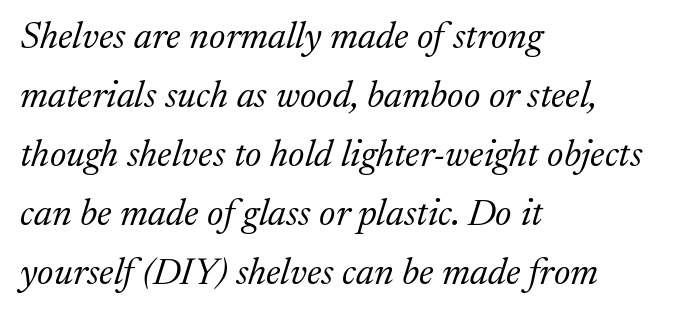
The image shows 38 px light serif type, italic (leaning right); set left-aligned, normal line spacing (1.55x), normal letter spacing, not underlined; medium stroke contrast and a medium x-height.
